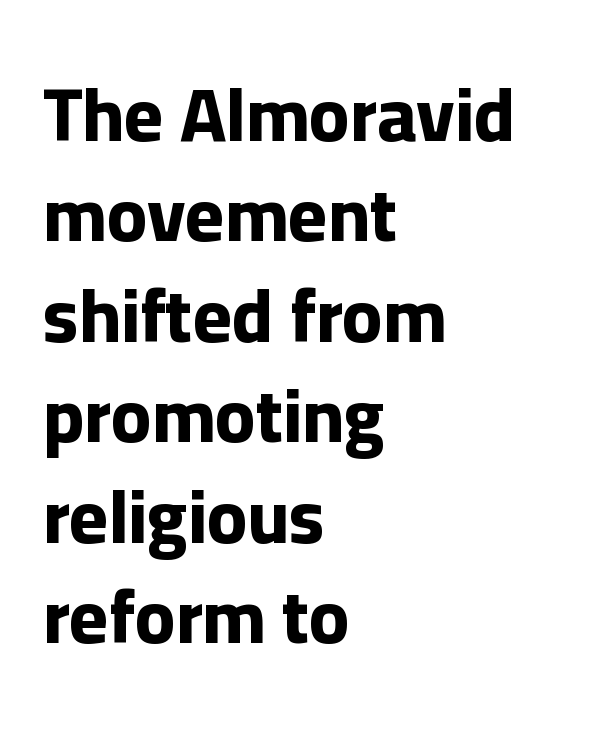
{"serif": "no", "italic": "no", "bold": "yes", "weight": "bold", "width": "normal", "stroke_contrast": "low", "x_height": "medium", "monospaced": "no", "underline": "no", "align": "left", "line_spacing": "normal", "line_spacing_ratio": 1.34, "letter_spacing": "normal", "letter_spacing_em": 0.0, "glyph_px": 75}
